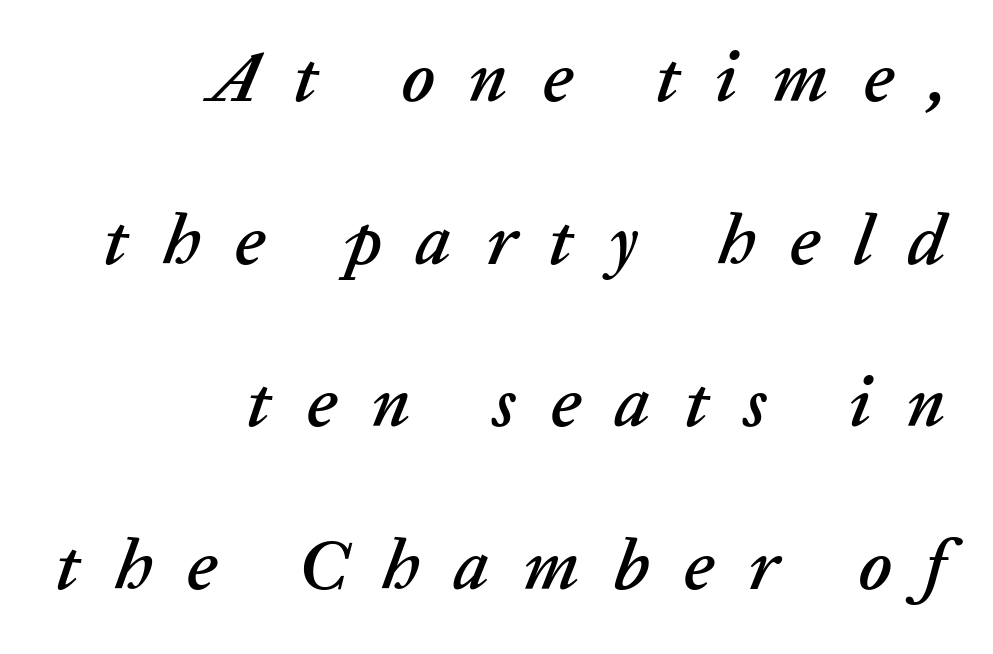
{"italic": "yes", "lean": "right", "slant_degrees": 20, "width": "normal", "stroke_contrast": "low", "x_height": "medium", "monospaced": "no", "underline": "no", "align": "right", "line_spacing": "loose", "line_spacing_ratio": 2.29, "letter_spacing": "wide", "letter_spacing_em": 0.48, "glyph_px": 71}
